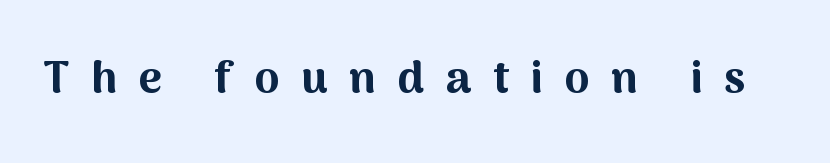
{"serif": "no", "italic": "no", "bold": "yes", "weight": "bold", "width": "normal", "stroke_contrast": "medium", "x_height": "medium", "monospaced": "no", "underline": "no", "letter_spacing": "wide", "letter_spacing_em": 0.48, "glyph_px": 45}
